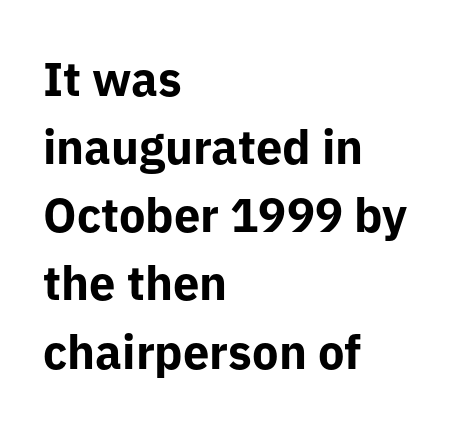
{"serif": "no", "italic": "no", "bold": "yes", "weight": "bold", "width": "normal", "stroke_contrast": "low", "x_height": "medium", "monospaced": "no", "underline": "no", "align": "left", "line_spacing": "normal", "line_spacing_ratio": 1.45, "letter_spacing": "normal", "letter_spacing_em": 0.0, "glyph_px": 47}
